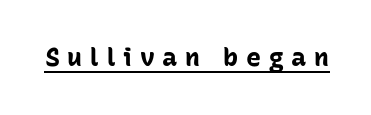
{"italic": "no", "bold": "yes", "underline": "yes", "letter_spacing": "wide", "letter_spacing_em": 0.31, "glyph_px": 25}
